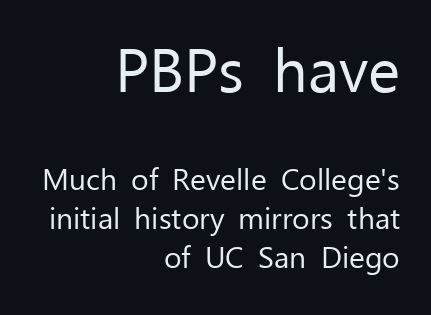
Character widths vary here, with narrow letters taking less room than wide ones. I'd call this a sans setting — the letters go barefoot. Does extra space separate the letters? No, they use regular spacing. Beneath every word, the page is bare.
